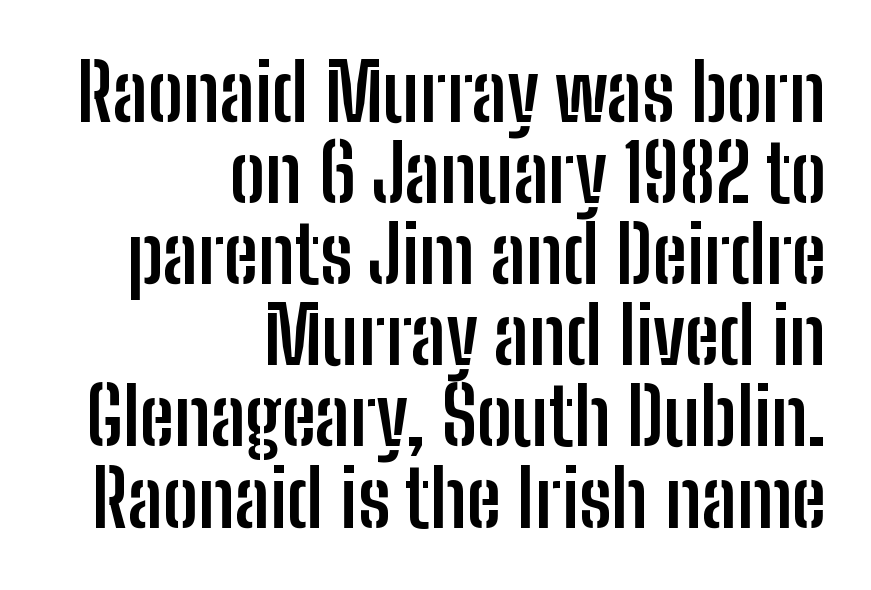
The image shows 78 px semibold, condensed sans-serif type, upright; set right-aligned, tight line spacing (1.04x), normal letter spacing, not underlined; low stroke contrast and a medium x-height.
